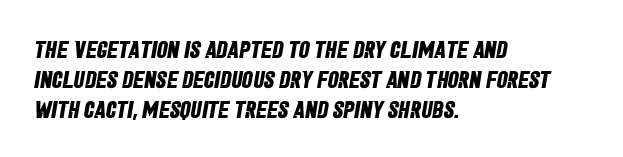
The image shows 24 px bold type; set left-aligned, line spacing 1.24x, normal letter spacing, not underlined.
